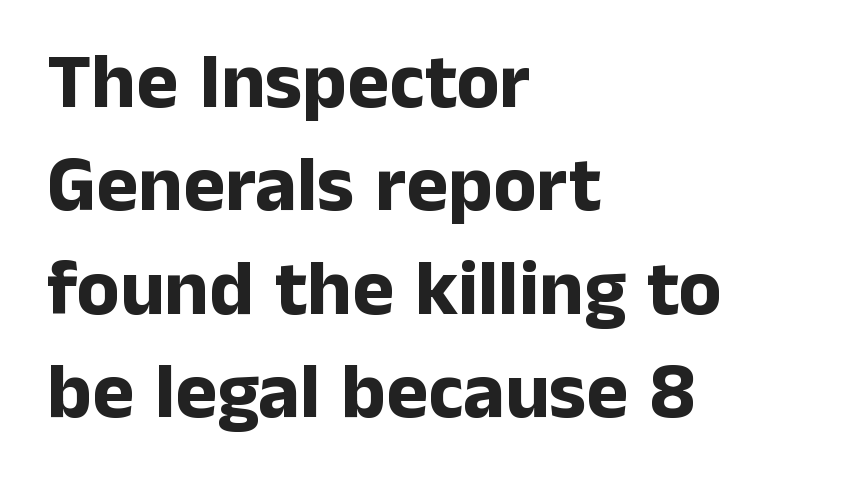
Q: Is the text bold? A: Yes.
Q: Is the text italic (slanted)? A: No, it is upright.
Q: Is the typeface a serif or a sans-serif typeface? A: Sans-serif.
Q: Is the text underlined? A: No.
Q: How is the paragraph aligned? A: Left-aligned.
Q: Is the spacing between letters normal or unusually wide? A: Normal.
Q: Is the spacing between lines tight, normal or loose? A: Normal.
Q: Width (condensed, normal, or wide)? A: Normal.
Q: Stroke contrast? A: Low.
Q: x-height? A: Medium.
Q: Monospaced? A: No.
